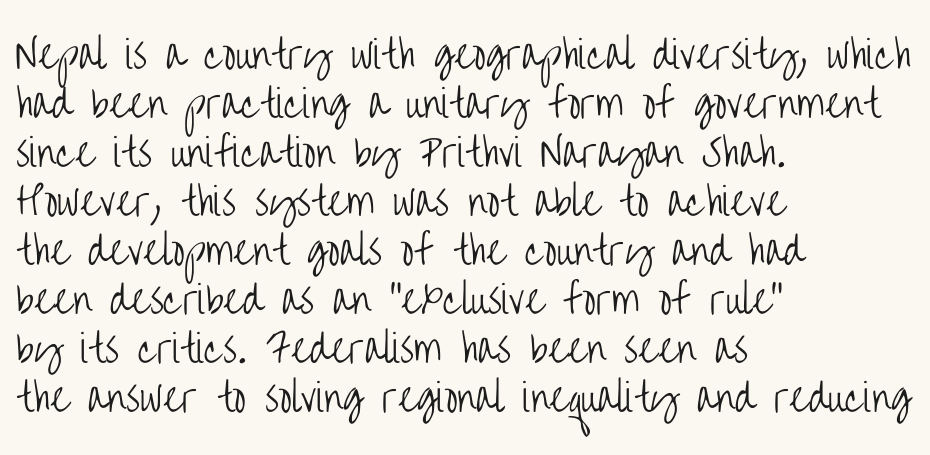
The image shows 38 px light, condensed sans-serif type, upright; set left-aligned, normal line spacing (1.29x), normal letter spacing, not underlined; low stroke contrast and a large x-height.
